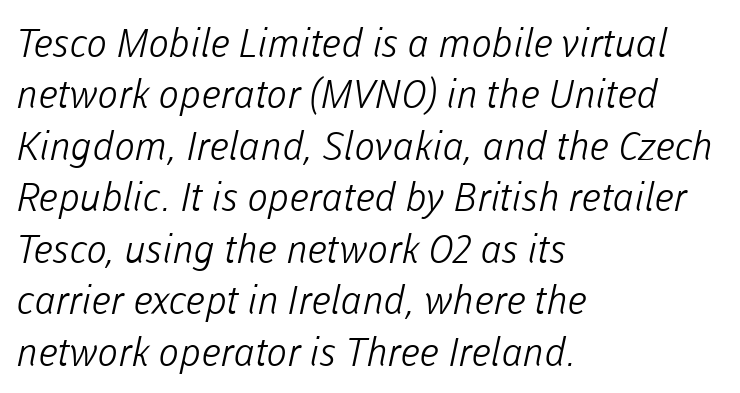
Q: Is the text bold? A: No.
Q: Is the typeface a serif or a sans-serif typeface? A: Sans-serif.
Q: Is the text underlined? A: No.
Q: How is the paragraph aligned? A: Left-aligned.
Q: Is the spacing between letters normal or unusually wide? A: Normal.
Q: Is the spacing between lines tight, normal or loose? A: Normal.
Q: Width (condensed, normal, or wide)? A: Normal.
Q: Stroke contrast? A: Low.
Q: x-height? A: Medium.
Q: Monospaced? A: No.
